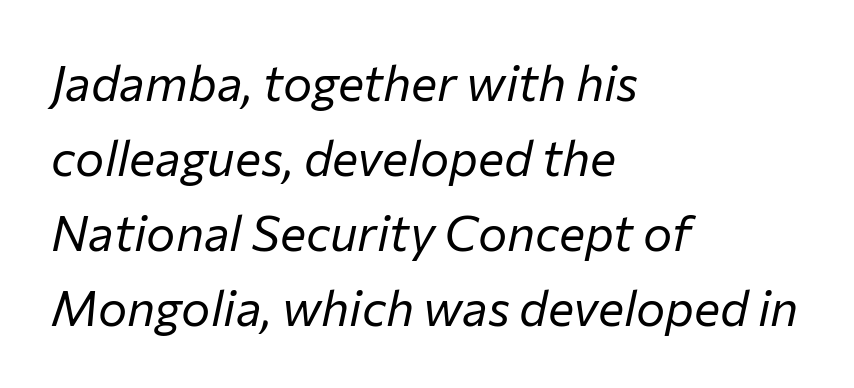
The image shows 49 px regular-weight type, italic (leaning right); set left-aligned, normal line spacing (1.53x), normal letter spacing, not underlined; low stroke contrast and a medium x-height.
